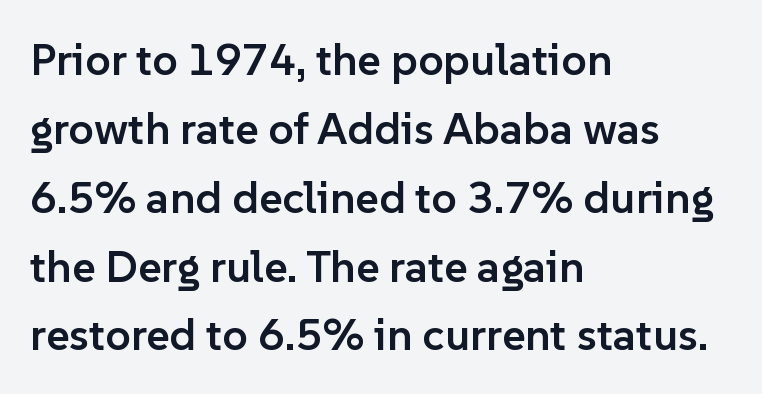
The image shows 45 px semibold sans-serif type, upright; set left-aligned, normal line spacing (1.53x), normal letter spacing, not underlined; low stroke contrast and a medium x-height.
